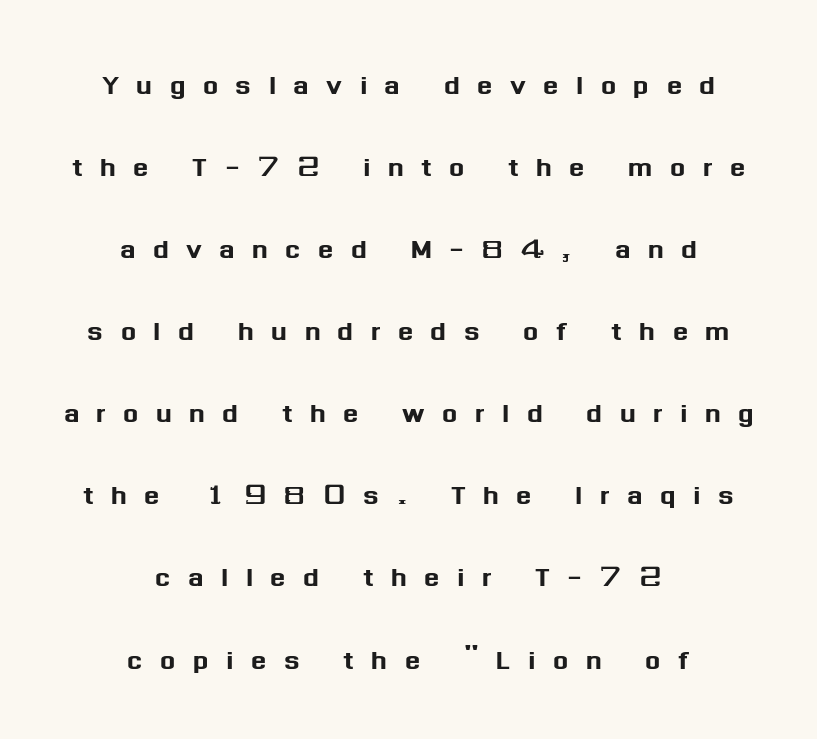
The lettering stays uniformly vertical, giving the passage a roman look. Reading down the block, each line starts at a different indent, mirrored at its end. Characters follow at a spacing far wider than the type designer built in. The glyphs are unaccompanied by any horizontal stroke below them. Font category for this specimen: sans-serif.
